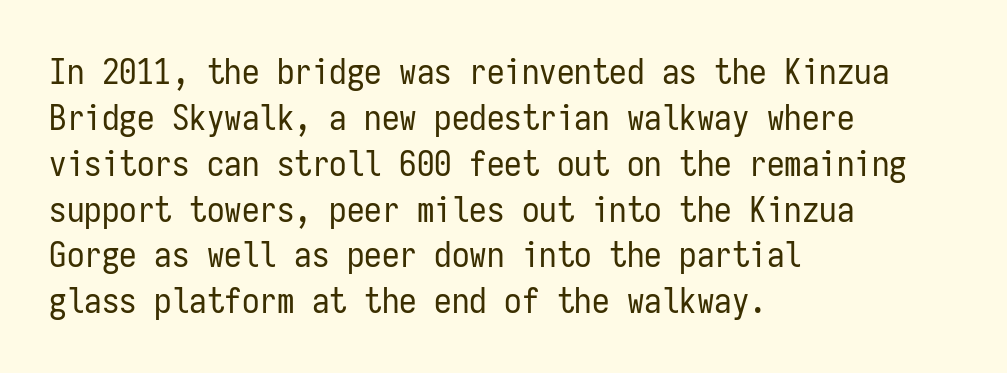
The image shows 35 px regular-weight, condensed sans-serif type, upright, monospaced; set left-aligned, normal line spacing (1.31x), normal letter spacing, not underlined; low stroke contrast and a medium x-height.
